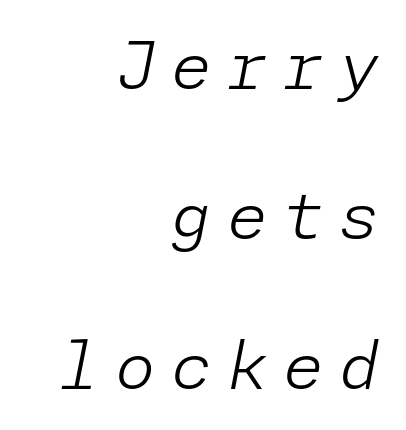
{"italic": "yes", "lean": "right", "slant_degrees": 11, "bold": "no", "weight": "light", "width": "normal", "stroke_contrast": "low", "x_height": "medium", "underline": "no", "align": "right", "line_spacing": "loose", "line_spacing_ratio": 2.31, "letter_spacing": "wide", "letter_spacing_em": 0.24, "glyph_px": 65}
